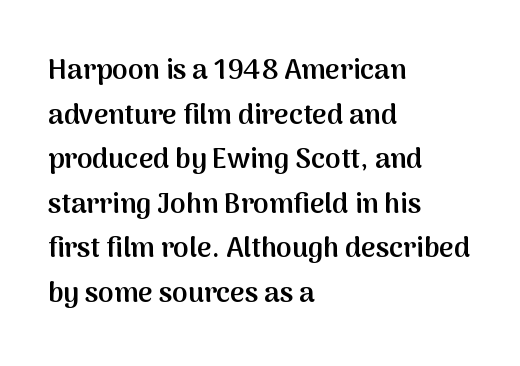
{"serif": "no", "italic": "no", "bold": "semi", "weight": "semibold", "width": "normal", "stroke_contrast": "medium", "x_height": "medium", "monospaced": "no", "underline": "no", "align": "left", "line_spacing": "normal", "line_spacing_ratio": 1.59, "letter_spacing": "normal", "letter_spacing_em": 0.0, "glyph_px": 28}
